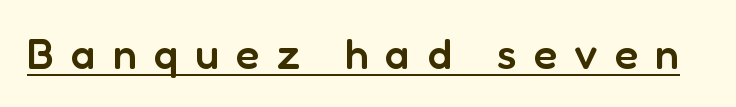
Q: Is the text bold? A: Semi-bold.
Q: Is the text italic (slanted)? A: No, it is upright.
Q: Is the typeface a serif or a sans-serif typeface? A: Sans-serif.
Q: Is the text underlined? A: Yes.
Q: Is the spacing between letters normal or unusually wide? A: Unusually wide.
Q: Width (condensed, normal, or wide)? A: Normal.
Q: Stroke contrast? A: Low.
Q: x-height? A: Medium.
Q: Monospaced? A: No.
